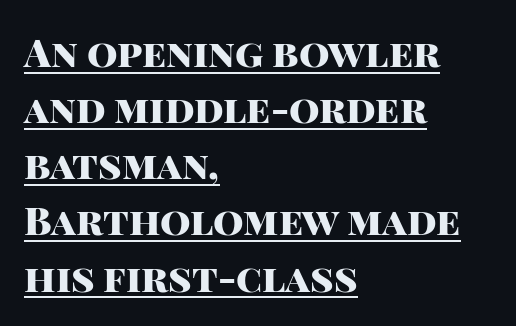
Q: Is the text bold? A: Yes.
Q: Is the text italic (slanted)? A: No, it is upright.
Q: Is the typeface a serif or a sans-serif typeface? A: Sans-serif.
Q: Is the text underlined? A: Yes.
Q: How is the paragraph aligned? A: Left-aligned.
Q: Is the spacing between letters normal or unusually wide? A: Normal.
Q: Is the spacing between lines tight, normal or loose? A: Normal.
Q: Width (condensed, normal, or wide)? A: Normal.
Q: Stroke contrast? A: High.
Q: x-height? A: Large.
Q: Monospaced? A: No.
